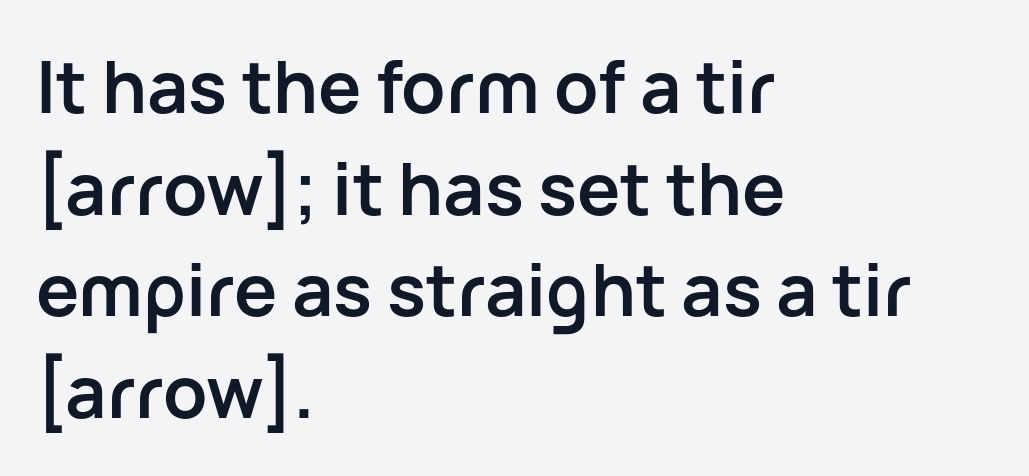
{"serif": "no", "italic": "no", "bold": "yes", "weight": "semibold", "width": "normal", "stroke_contrast": "low", "x_height": "medium", "monospaced": "no", "underline": "no", "align": "left", "line_spacing": "normal", "line_spacing_ratio": 1.41, "letter_spacing": "normal", "letter_spacing_em": 0.0, "glyph_px": 72}
